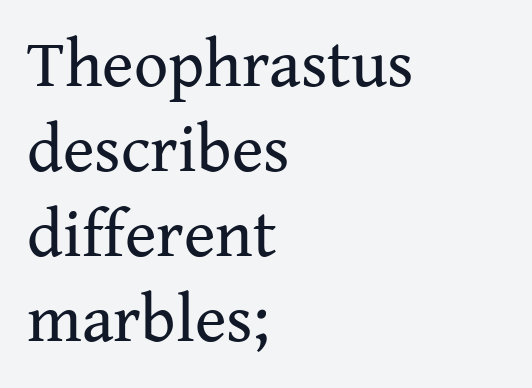
The passage shown is typeset with a serif family. Posture: vertical. The space beneath each line is pristine and unruled. Proportional: the letters do not fall into vertical columns. Reading down the block, your eye returns to a fixed left position each line. This reads as an unemphasized weight, regular at the heaviest.
